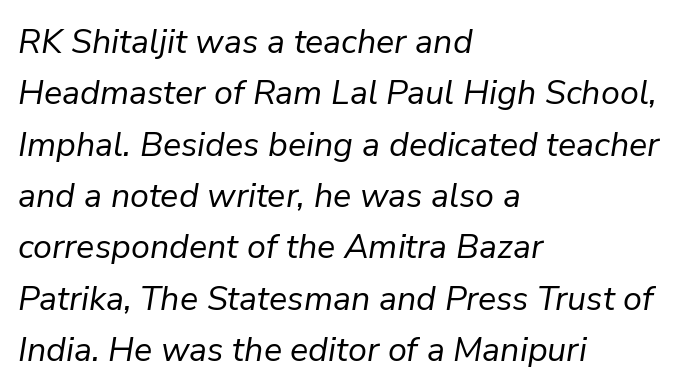
Plain, unruled lines of type. The letters advance in unequal steps, a hallmark of proportional type. The line-height multiplier appears to be the usual default. No extra tracking has been applied to these lines. Notice how the stems are inclined rather than vertical — that's the hallmark of italics. Leftover space on each line is placed entirely after the last word.
